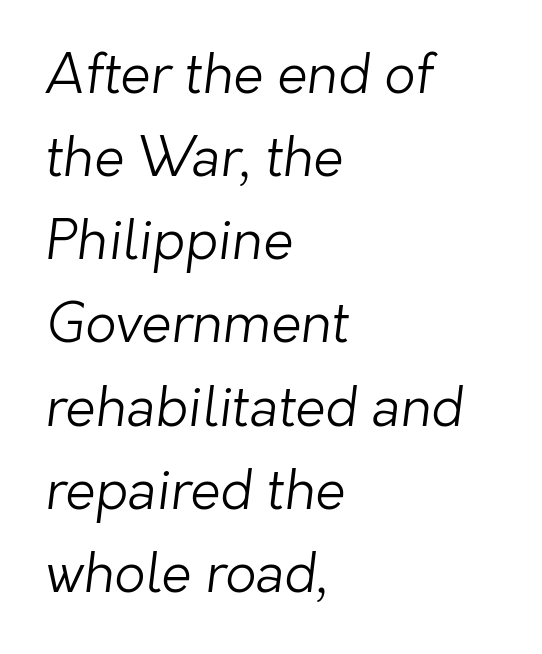
The image shows 54 px light sans-serif type; set left-aligned, normal line spacing (1.54x), normal letter spacing, not underlined; low stroke contrast and a medium x-height.
